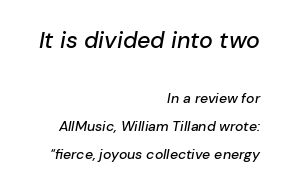
Reading down the block, your eye finds every line finishing at a fixed right position. Decoration check: the copy has no underline. In terms of posture, this sample is oblique. Between one letter and the next there's only the usual sliver of space. Whoever set this made the first block the dominant, larger element. The designer dialed line spacing up above the default.
